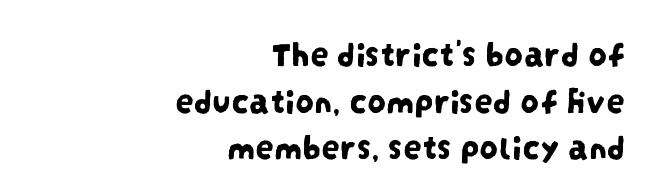
The characters display no serif detailing; their extremities are plain. Leftover space on each line is placed entirely before the opening word. Here the glyphs are tracked normally, forming tight word shapes. Descenders hang freely into open space. A typesetter would call this proportional, since set widths differ per character.
